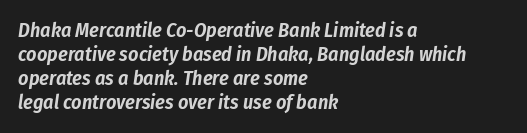
Q: Is the text italic (slanted)? A: Yes, it leans right by about 8 degrees.
Q: Is the text underlined? A: No.
Q: How is the paragraph aligned? A: Left-aligned.
Q: Is the spacing between letters normal or unusually wide? A: Normal.
